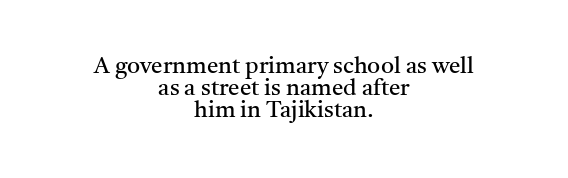
The image shows 23 px text type, upright; set centered, tight line spacing (0.95x), normal letter spacing, not underlined.
